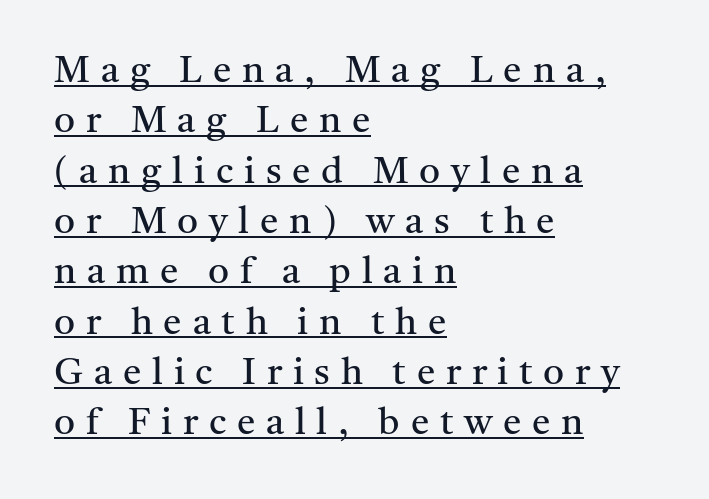
Do the characters align in a grid? No, the font is proportional. Is there much room between lines? A standard amount, neither cramped nor airy. Vertical strokes here are truly vertical. Glyph-to-glyph distance is far greater than everyday printed text. In terms of letterform style, serifs are clearly present.
